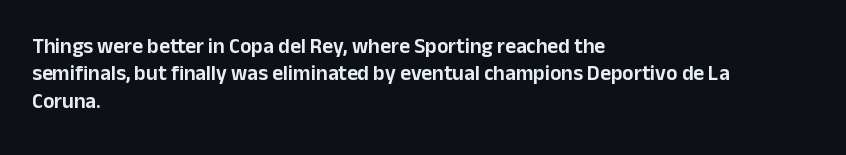
Q: Is the text italic (slanted)? A: No, it is upright.
Q: Is the text underlined? A: No.
Q: How is the paragraph aligned? A: Left-aligned.
Q: Is the spacing between letters normal or unusually wide? A: Normal.
Q: Is the spacing between lines tight, normal or loose? A: Normal.
